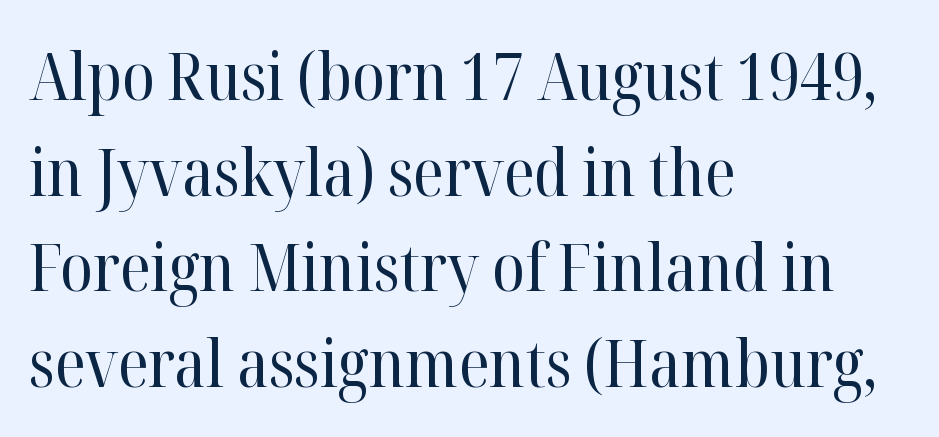
{"serif": "yes", "italic": "no", "bold": "no", "weight": "regular", "width": "normal", "stroke_contrast": "high", "x_height": "medium", "monospaced": "no", "underline": "no", "align": "left", "line_spacing": "normal", "line_spacing_ratio": 1.45, "letter_spacing": "normal", "letter_spacing_em": 0.0, "glyph_px": 66}
